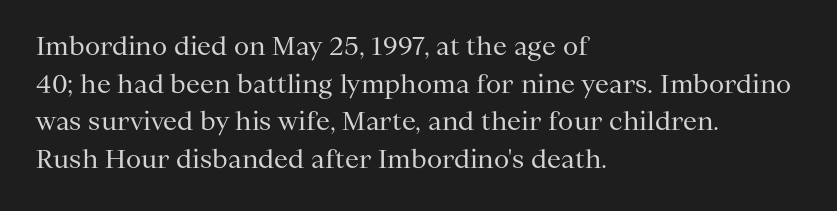
The image shows 25 px text type, upright; set left-aligned, normal line spacing (1.51x), normal letter spacing, not underlined.
